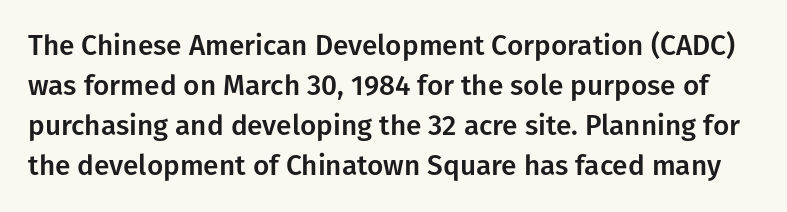
Q: Is the text italic (slanted)? A: No, it is upright.
Q: Is the typeface a serif or a sans-serif typeface? A: Sans-serif.
Q: Is the text underlined? A: No.
Q: Is the spacing between letters normal or unusually wide? A: Normal.
Q: Is the spacing between lines tight, normal or loose? A: Normal.
Q: Width (condensed, normal, or wide)? A: Normal.
Q: Stroke contrast? A: Low.
Q: x-height? A: Medium.
Q: Monospaced? A: No.
